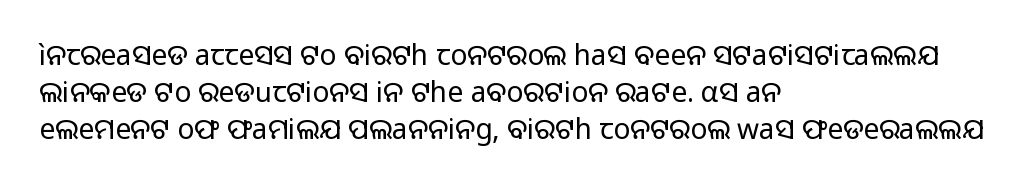
Tracking value appears to be zero — textbook default spacing. The specimen reads as upright at a glance. The passage shown is typeset with a sans-serif family. The area under the type is left untouched.
